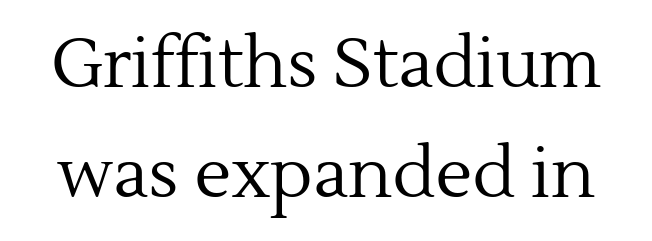
The image shows 69 px regular-weight serif type, upright; set normal line spacing (1.59x), normal letter spacing, not underlined; a medium x-height.
